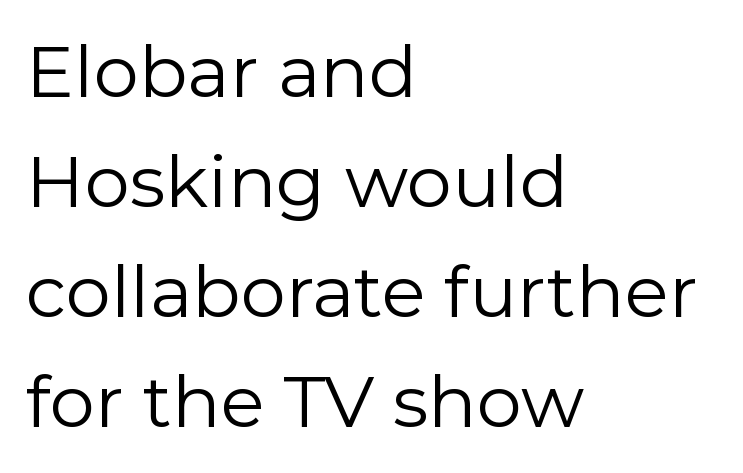
Q: Is the text bold? A: No.
Q: Is the text italic (slanted)? A: No, it is upright.
Q: Is the typeface a serif or a sans-serif typeface? A: Sans-serif.
Q: Is the text underlined? A: No.
Q: How is the paragraph aligned? A: Left-aligned.
Q: Is the spacing between letters normal or unusually wide? A: Normal.
Q: Is the spacing between lines tight, normal or loose? A: Normal.
Q: Width (condensed, normal, or wide)? A: Normal.
Q: Stroke contrast? A: Low.
Q: x-height? A: Medium.
Q: Monospaced? A: No.
